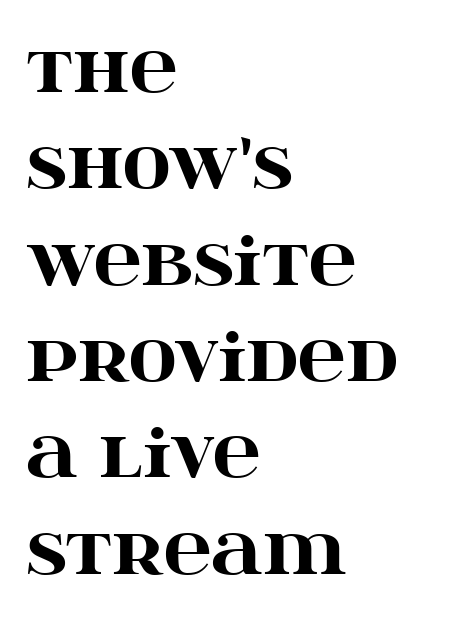
The glyphs in this specimen are seriffed. The letters sit at their default tracking, neither squeezed nor spread. Plain, unruled lines of type. The lines are quadded left.
